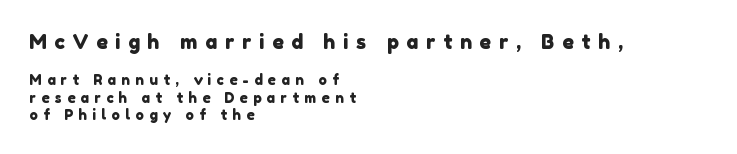
Scale decreases going downward across the two blocks. Regarding leading, the lines here are spaced in the standard way. Left-aligned paragraph, ragged on the right. Look at the tracking — it's clearly loosened, letters drifting apart. Quick note: underline off.
